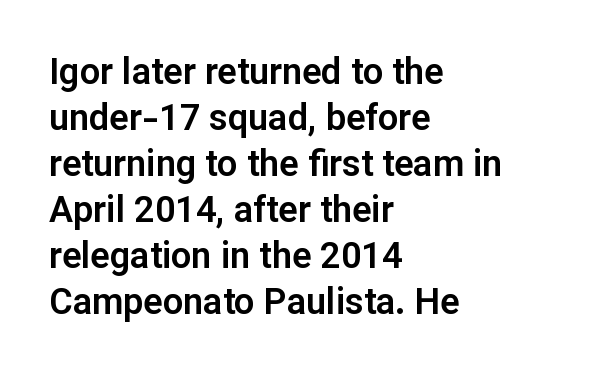
{"serif": "no", "italic": "no", "width": "normal", "stroke_contrast": "low", "x_height": "medium", "monospaced": "no", "underline": "no", "align": "left", "line_spacing": "normal", "line_spacing_ratio": 1.28, "letter_spacing": "normal", "letter_spacing_em": 0.0, "glyph_px": 36}
